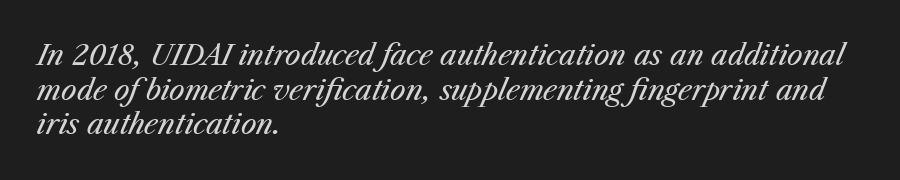
A typesetter would call this proportional, since set widths differ per character. All the whitespace from short lines collects on the right. Is the type heavy? It reads as light-to-regular instead. Just letters on the line, the space beneath them empty. In terms of posture, this sample is oblique. Students, note that the glyphs here touch the page at normal intervals.
